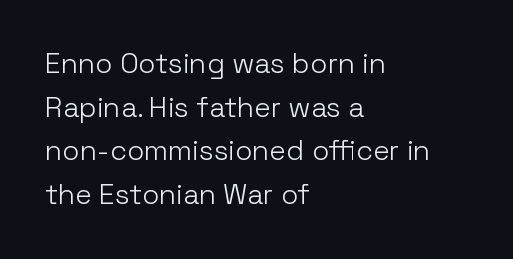
Whoever set this chose a conventional vertical rhythm. These lines are composed in type without serifs. Here the designer chose a conventional face with non-uniform glyph widths. The paragraph shown leans on its left margin. Plain, unruled lines of type. Ascenders rise straight up at ninety degrees.
